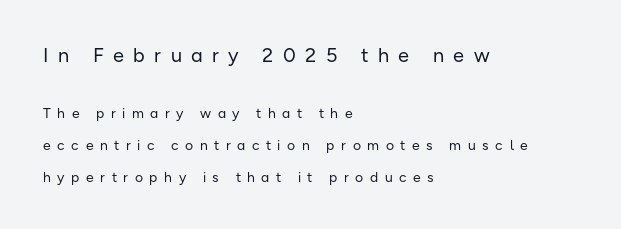
{"italic": "no", "bold": "no", "underline": "no", "align": "left", "line_spacing": "loose", "line_spacing_ratio": 2.27, "letter_spacing": "wide", "letter_spacing_em": 0.47, "larger_block": "first", "size_ratio": 1.43, "glyph_px": 20}
